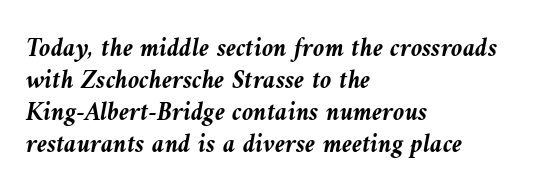
{"italic": "yes", "lean": "left", "slant_degrees": 10, "bold": "yes", "underline": "no", "align": "left", "line_spacing_ratio": 1.23, "letter_spacing": "normal", "letter_spacing_em": 0.0, "glyph_px": 26}
